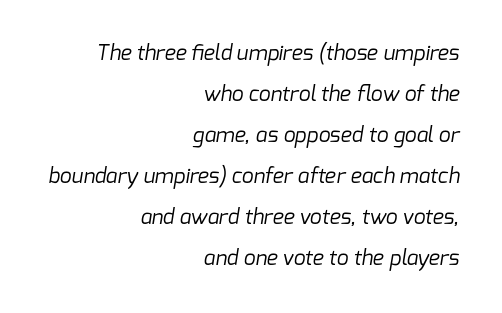
{"bold": "no", "underline": "no", "align": "right", "line_spacing": "loose", "line_spacing_ratio": 1.95, "letter_spacing": "normal", "letter_spacing_em": 0.0, "glyph_px": 21}
